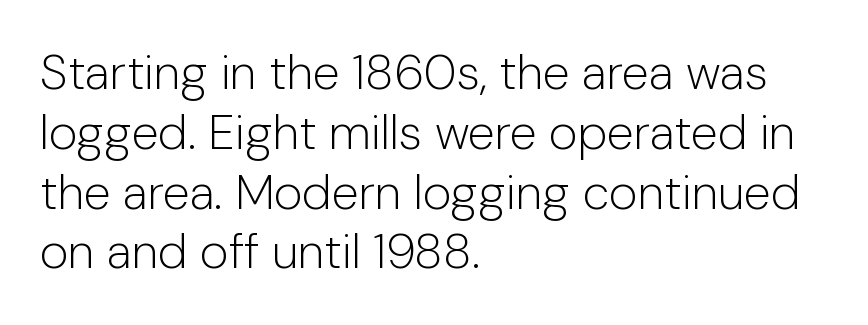
This sample is left-justified, so line endings fall wherever the words run out. Unlike italic type, these characters show no tilt at all. Here the glyphs are tracked normally, forming tight word shapes. A typesetter would call this proportional, since set widths differ per character. You can tell from the bare stems that sans-serif type was used. Just letters on the line, the space beneath them empty.
